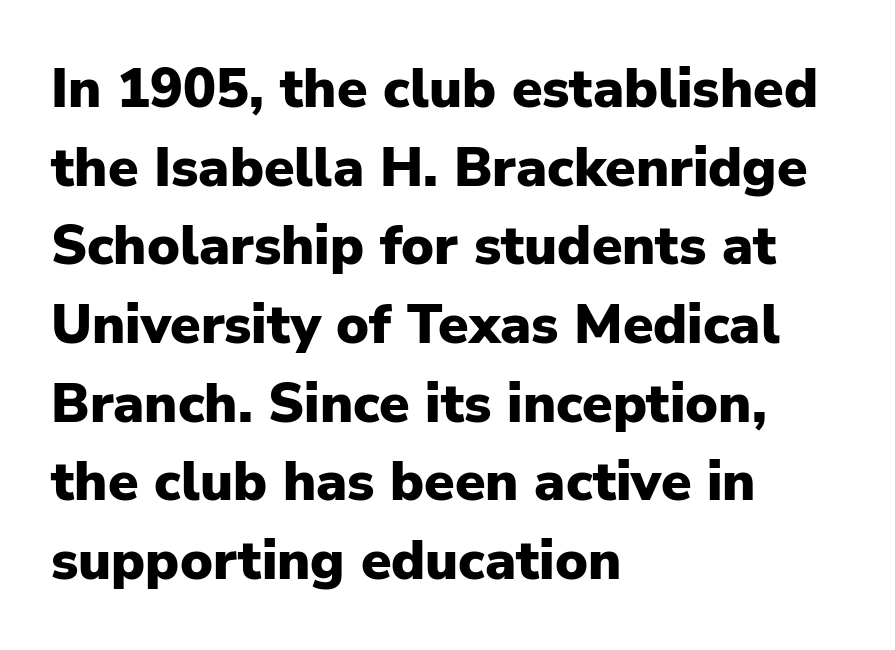
The lettering stays uniformly vertical, giving the passage a roman look. Where is the straight margin? On the left. The rows are spaced the way most documents space them. Glyph-to-glyph distance matches everyday printed text. The rendering uses natural spacing where letterforms have individual widths. Compared with an ordinary text face, these strokes are far heavier — a full bold.
